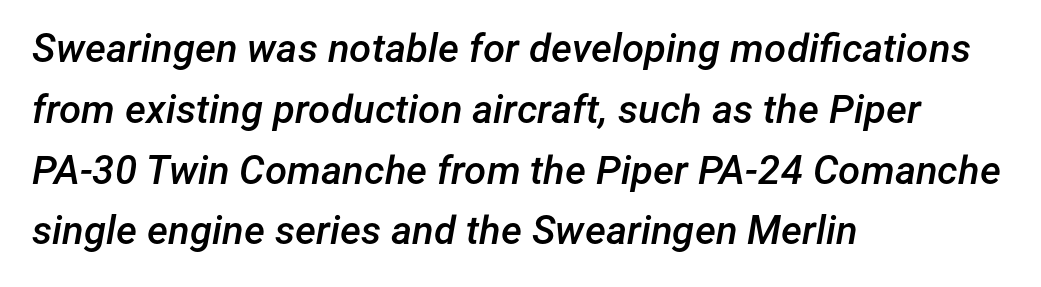
In terms of weight, the rendering is demibold, just under bold. Do the characters align in a grid? No, the font is proportional. In terms of leading, this rendering sits right in the middle. The area under the type is left untouched.
